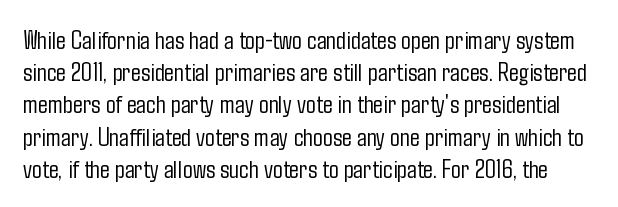
The image shows 26 px text type, upright; set line spacing 1.24x, normal letter spacing, not underlined.
